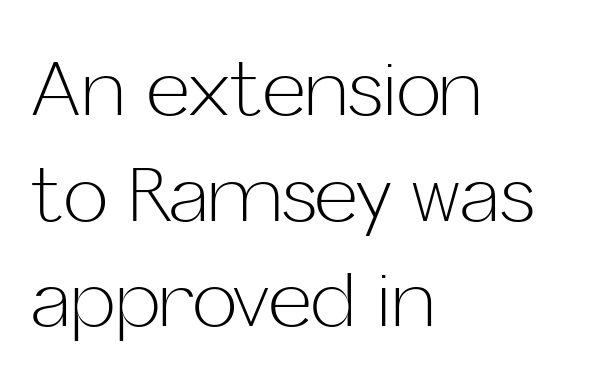
A student would call this left alignment; a typographer would say flush left, rag right. If you drew a line through each stem, it would be perfectly vertical. Rows of type keep a routine distance in the vertical direction. Caption: face not bold, strokes unweighted. The specimen omits any rule beneath the text block's lines. Here the designer chose a conventional face with non-uniform glyph widths.
